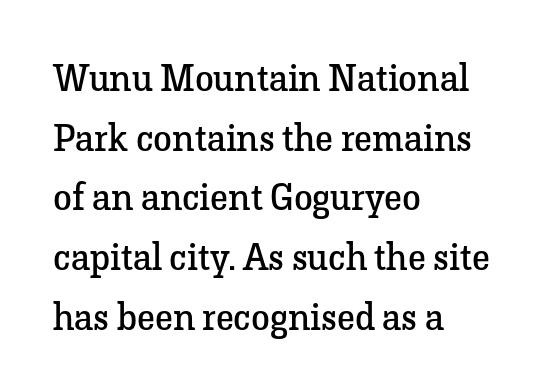
Yep, those are serifs on the letters. A light-to-regular cut is what we see here. Nobody touched the tracking dial on this one. The axis of the letterforms is exactly vertical. The line-height multiplier appears to be the usual default.
